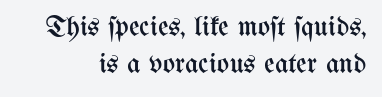
Q: Is the text bold? A: No.
Q: Is the text italic (slanted)? A: No, it is upright.
Q: Is the text underlined? A: No.
Q: Is the spacing between letters normal or unusually wide? A: Normal.
Q: Is the spacing between lines tight, normal or loose? A: Normal.
Q: Width (condensed, normal, or wide)? A: Condensed.
Q: Stroke contrast? A: Medium.
Q: x-height? A: Medium.
Q: Monospaced? A: No.
